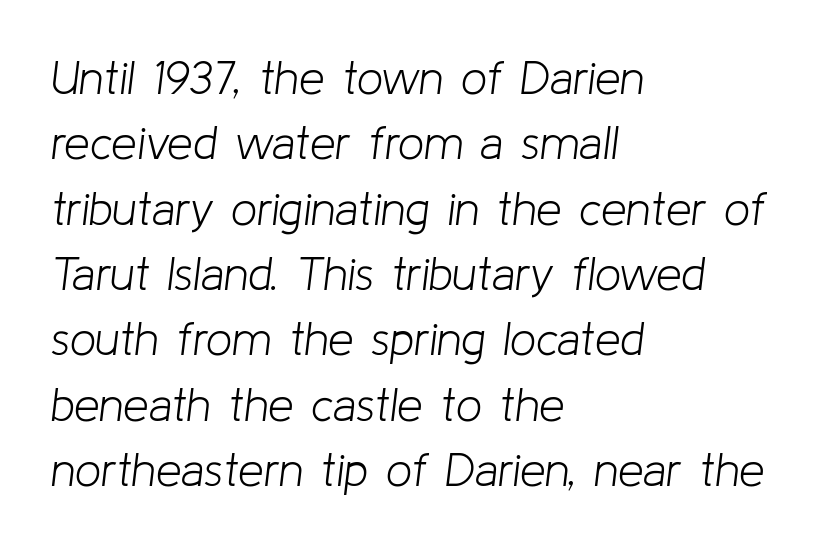
The image shows 46 px light type, italic (leaning right); set left-aligned, normal line spacing (1.42x), normal letter spacing, not underlined; low stroke contrast and a medium x-height.
